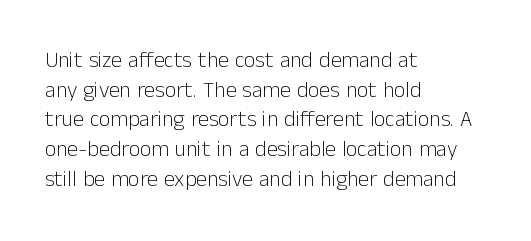
Unmarked baselines from the first word to the last. The designer left line spacing at the default. The rendering anchors every line to the left-hand side. The gaps between neighbouring characters are ordinary and unremarkable. The type sits square on the baseline with zero lean.
